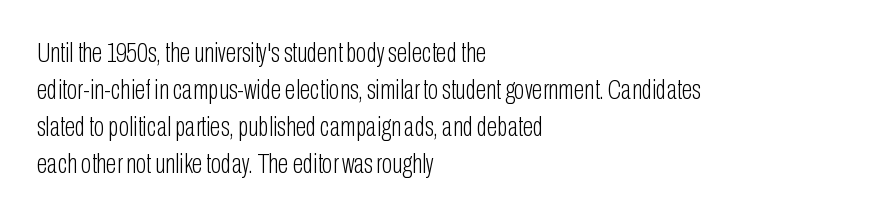
{"serif": "no", "italic": "no", "bold": "no", "weight": "light", "width": "condensed", "stroke_contrast": "low", "x_height": "medium", "monospaced": "no", "underline": "no", "align": "left", "line_spacing": "normal", "line_spacing_ratio": 1.32, "letter_spacing": "normal", "letter_spacing_em": 0.0, "glyph_px": 28}
